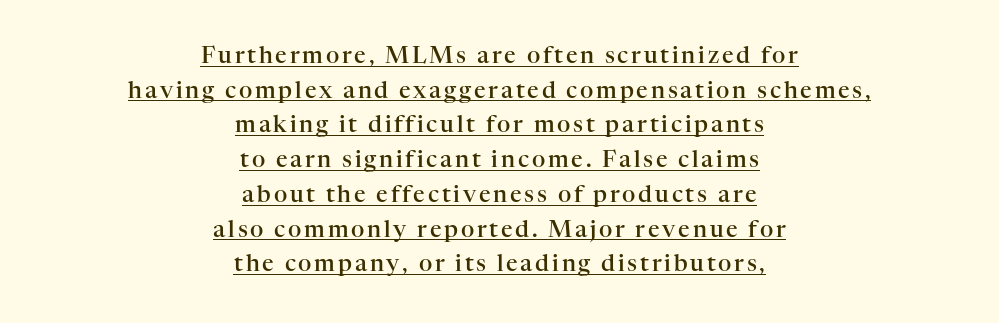
{"italic": "no", "bold": "semi", "underline": "yes", "align": "center", "line_spacing": "normal", "line_spacing_ratio": 1.51, "glyph_px": 23}
